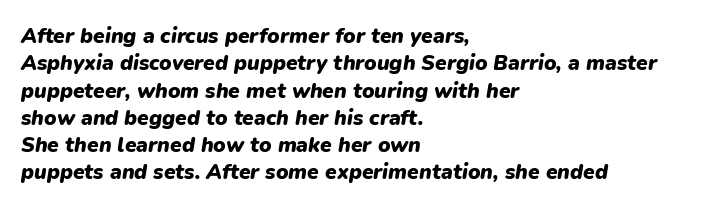
This is heavy type, rendered in bold. Inter-character spacing is left at the font's built-in metrics. Whoever set this chose a conventional vertical rhythm. There's an unmistakable incline to the writing here.
